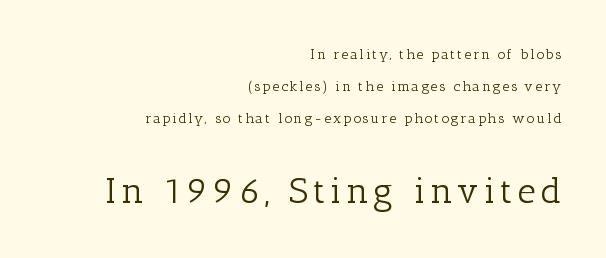
The second block has been scaled up relative to the first. Beneath every word, the page is bare. The rendering uses a large line-height, opening up the rows. Note the varied advance widths — an 'i' is clearly narrower than an 'm'. In CSS terms this would be text-align: right.
